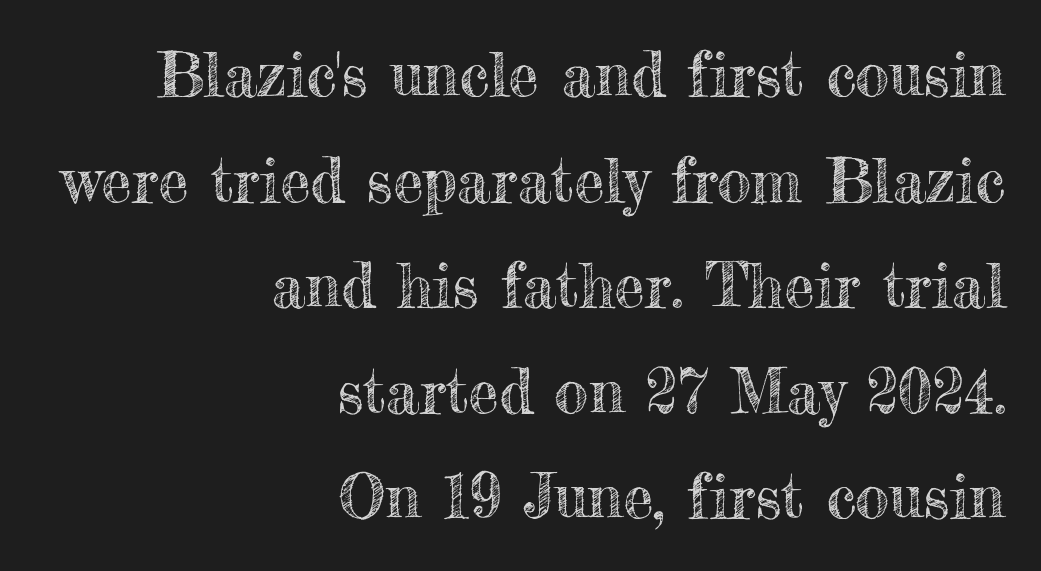
{"italic": "no", "width": "normal", "x_height": "small", "monospaced": "no", "underline": "no", "align": "right", "line_spacing_ratio": 1.73, "letter_spacing": "normal", "letter_spacing_em": 0.0, "glyph_px": 61}
